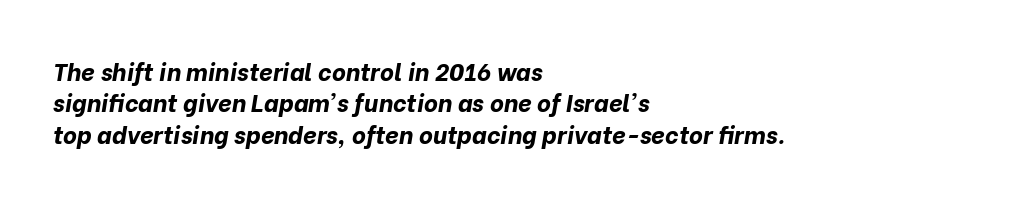
The image shows 24 px bold type, italic (leaning right); set left-aligned, normal line spacing (1.31x), normal letter spacing, not underlined.
